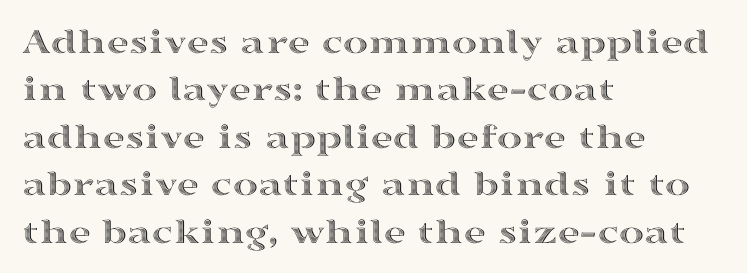
The image shows 38 px wide type, upright; set left-aligned, normal line spacing (1.25x), normal letter spacing, not underlined; a medium x-height.
